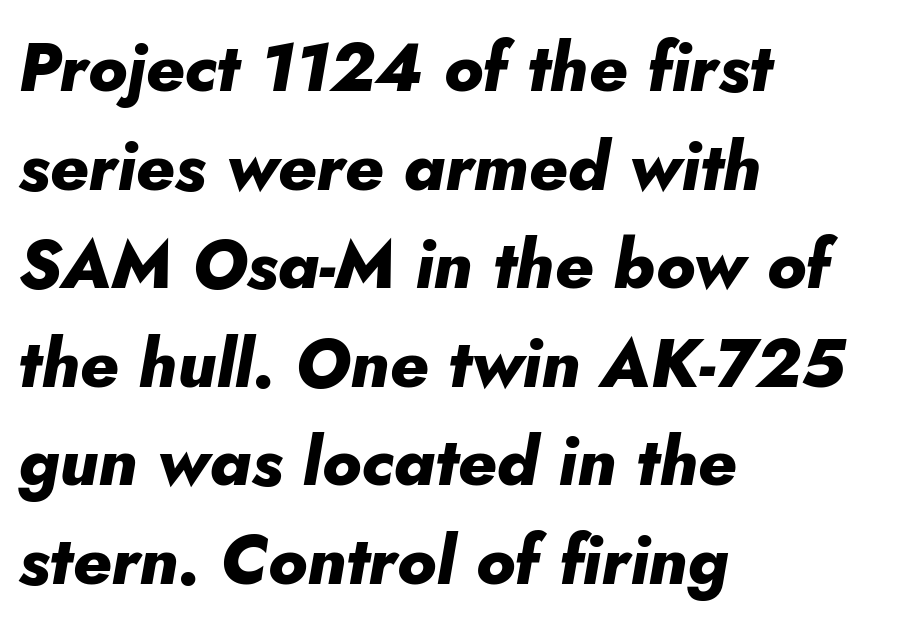
The type is set solid horizontally, with unmodified tracking. This sample is left-justified, so line endings fall wherever the words run out. In terms of leading, this rendering sits right in the middle. These lines were composed using italics.
